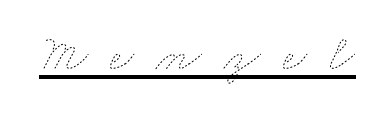
The image shows 52 px thin, wide type; set unusually wide letter spacing (+0.43 em), underlined; low stroke contrast and a small x-height.
